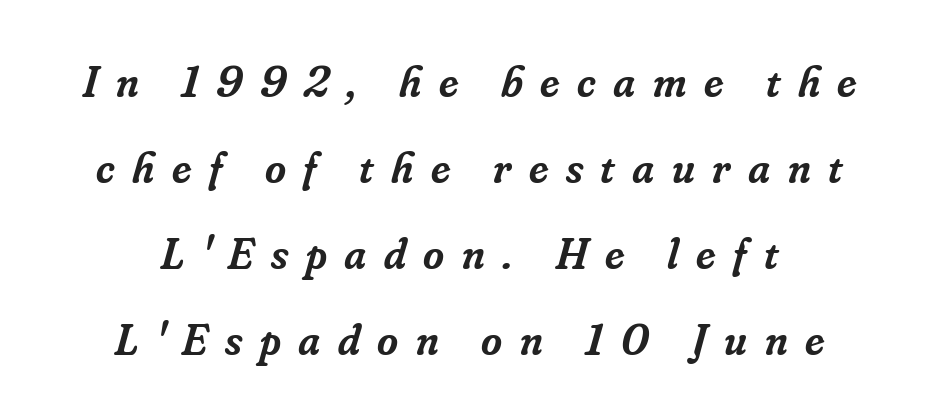
The rendering shows small feet on the letterforms — a serif design. The words here are not underlined. Spacing between characters has been opened up far beyond the box default. In terms of posture, this sample is oblique.
